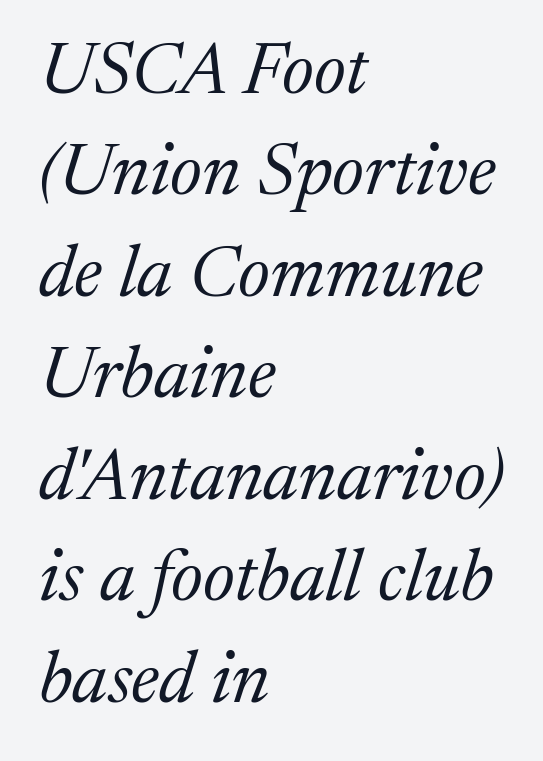
A serif font was chosen for this passage. Evenly set lines give the paragraph a standard silhouette. Honestly, there is no underline to notice here at all. Stem width sits at or under what a default text font uses.
